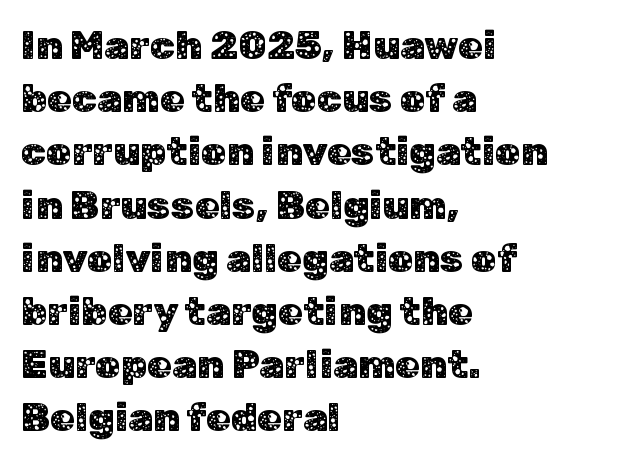
{"serif": "no", "italic": "no", "width": "normal", "stroke_contrast": "low", "x_height": "medium", "monospaced": "no", "underline": "no", "align": "left", "line_spacing": "normal", "line_spacing_ratio": 1.33, "letter_spacing": "normal", "letter_spacing_em": 0.0, "glyph_px": 40}
